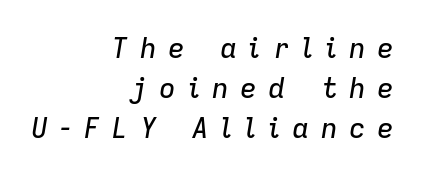
Q: Is the text italic (slanted)? A: Yes, it leans right by about 9 degrees.
Q: Is the text underlined? A: No.
Q: How is the paragraph aligned? A: Right-aligned.
Q: Is the spacing between letters normal or unusually wide? A: Unusually wide.
Q: Is the spacing between lines tight, normal or loose? A: Normal.
Q: Width (condensed, normal, or wide)? A: Normal.
Q: Stroke contrast? A: Low.
Q: x-height? A: Medium.
Q: Monospaced? A: No.
